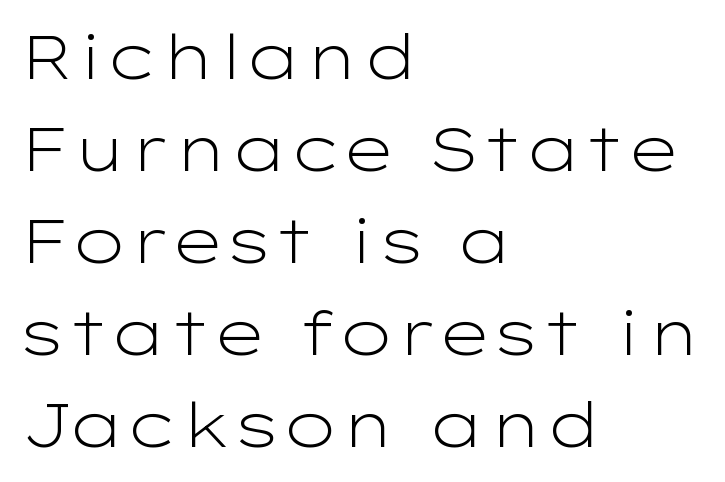
The image shows 61 px light, wide sans-serif type, upright; set left-aligned, normal line spacing (1.51x), normal letter spacing, not underlined; low stroke contrast and a medium x-height.
